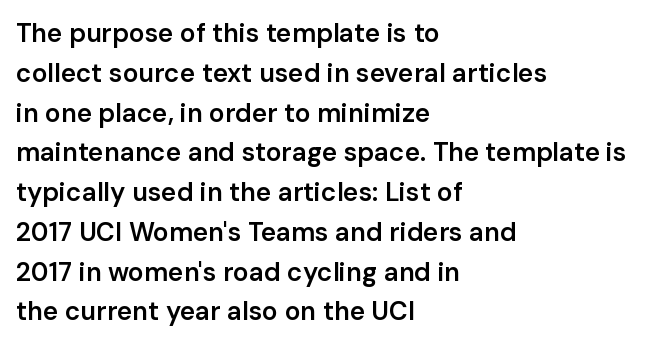
Q: Is the text bold? A: Semi-bold.
Q: Is the text italic (slanted)? A: No, it is upright.
Q: Is the text underlined? A: No.
Q: How is the paragraph aligned? A: Left-aligned.
Q: Is the spacing between letters normal or unusually wide? A: Normal.
Q: Is the spacing between lines tight, normal or loose? A: Normal.
